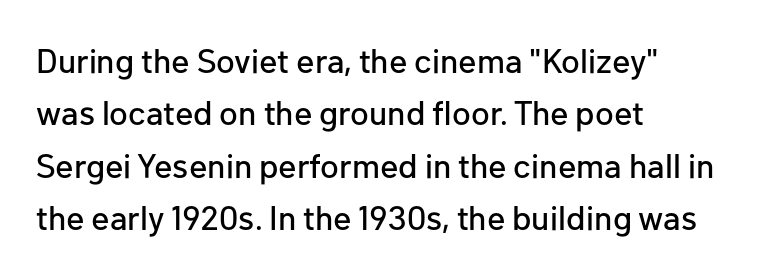
The image shows 34 px sans-serif type, upright; set left-aligned, normal line spacing (1.54x), normal letter spacing, not underlined; low stroke contrast and a medium x-height.
